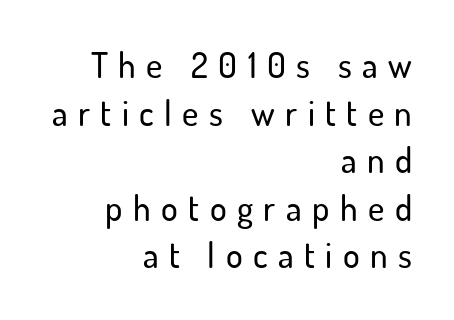
{"serif": "no", "italic": "no", "width": "normal", "stroke_contrast": "low", "x_height": "small", "monospaced": "no", "underline": "no", "align": "right", "line_spacing": "normal", "line_spacing_ratio": 1.36, "letter_spacing": "wide", "letter_spacing_em": 0.3, "glyph_px": 35}
